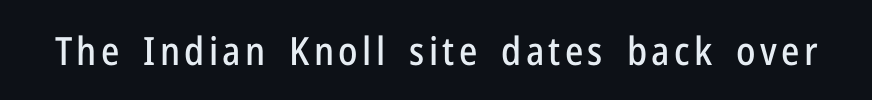
Bare-footed words on every line. Nope, no serifs anywhere on these letters. The rendering uses natural spacing where letterforms have individual widths. This sample uses an upright cut, with every glyph sitting square on the baseline.
